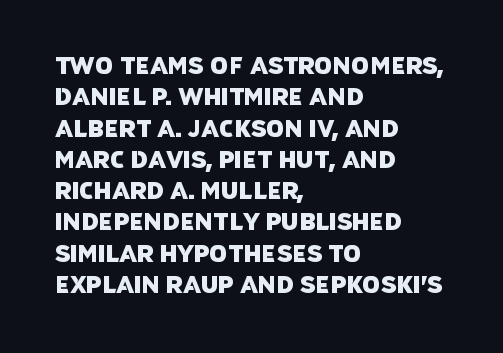
{"underline": "no", "align": "left", "line_spacing": "normal", "line_spacing_ratio": 1.36, "letter_spacing": "normal", "letter_spacing_em": 0.0, "glyph_px": 23}
